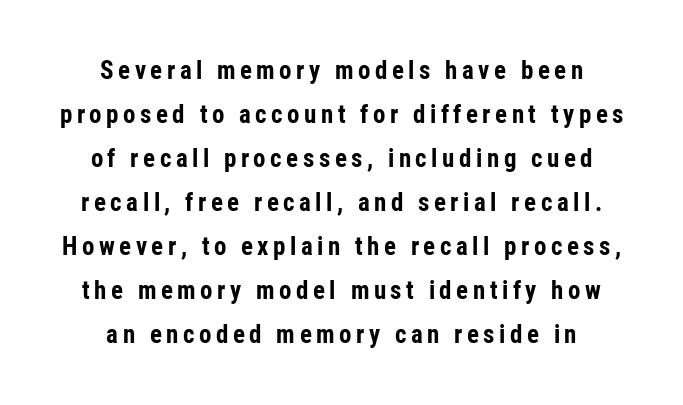
{"italic": "no", "bold": "yes", "underline": "no", "align": "center", "line_spacing_ratio": 1.76, "glyph_px": 25}
